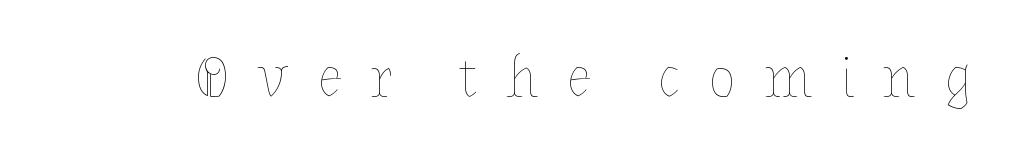
The image shows 58 px thin type, upright; set unusually wide letter spacing (+0.48 em), not underlined; low stroke contrast and a medium x-height.
